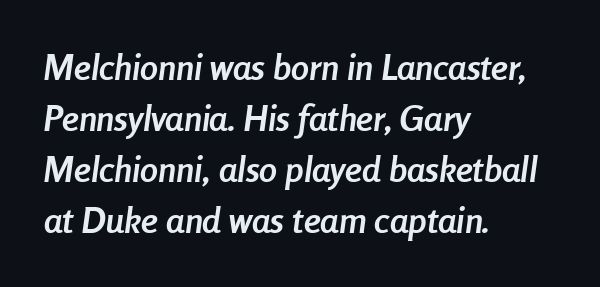
{"italic": "yes", "lean": "right", "slant_degrees": 8, "bold": "yes", "weight": "semibold", "width": "condensed", "stroke_contrast": "low", "x_height": "medium", "monospaced": "no", "underline": "no", "align": "left", "line_spacing": "normal", "line_spacing_ratio": 1.42, "letter_spacing": "normal", "letter_spacing_em": 0.0, "glyph_px": 36}
